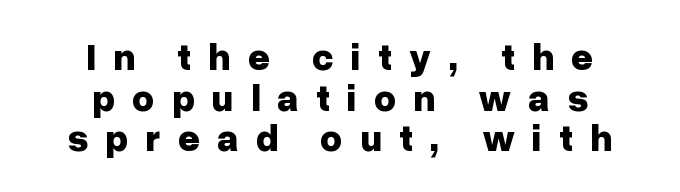
Q: Is the text bold? A: Yes.
Q: Is the text italic (slanted)? A: No, it is upright.
Q: Is the typeface a serif or a sans-serif typeface? A: Sans-serif.
Q: Is the text underlined? A: No.
Q: How is the paragraph aligned? A: Centered.
Q: Is the spacing between letters normal or unusually wide? A: Unusually wide.
Q: Is the spacing between lines tight, normal or loose? A: Tight.
Q: Width (condensed, normal, or wide)? A: Normal.
Q: Stroke contrast? A: Low.
Q: x-height? A: Medium.
Q: Monospaced? A: No.
